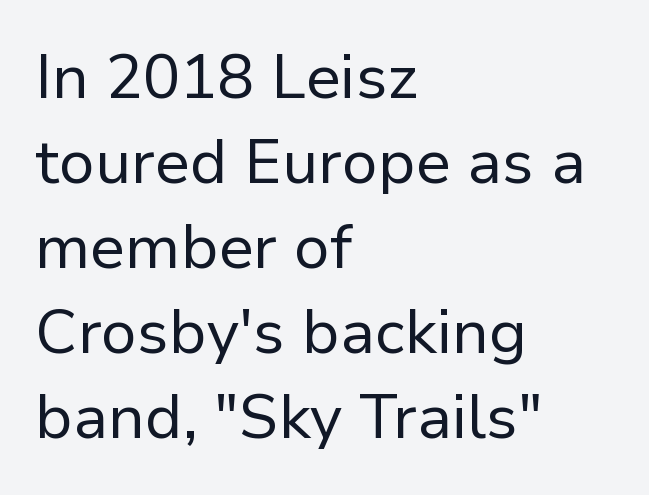
The block of text has a typical density, with ordinary space between rows. Spacing between characters is what you'd get straight out of the box. The rendering uses natural spacing where letterforms have individual widths. Caption: multi-line text, flush left, ragged right. You can tell from the bare stems that sans-serif type was used.
